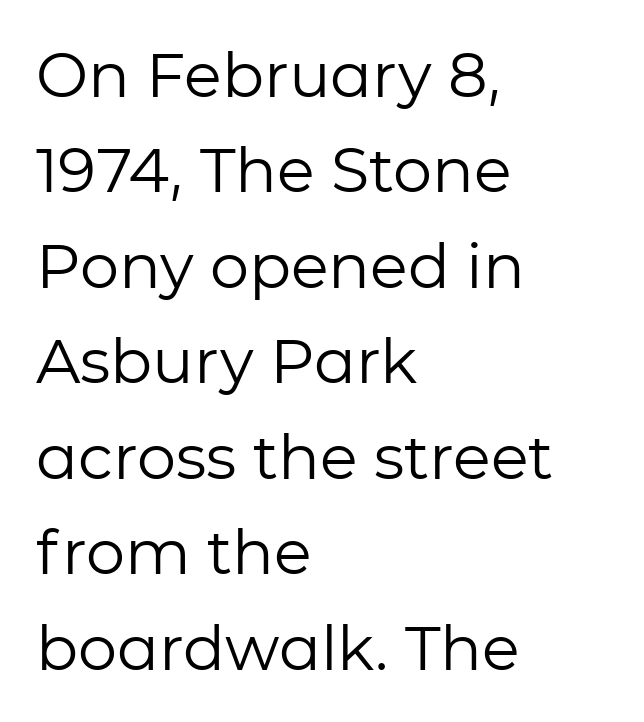
Descenders hang freely into open space. These lines were composed using upright roman letters. Does extra space separate the letters? No, they use regular spacing. The rendering shows plain stroke endings on the letterforms — a sans-serif design.
